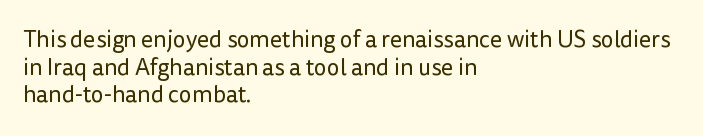
{"italic": "no", "bold": "no", "underline": "no", "align": "left", "line_spacing_ratio": 1.2, "letter_spacing": "normal", "letter_spacing_em": 0.0, "glyph_px": 23}
